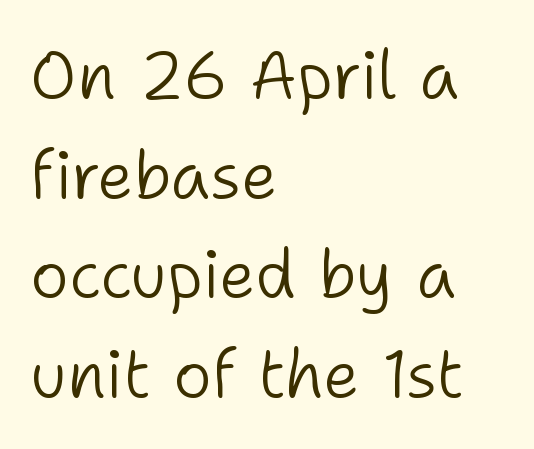
{"serif": "no", "italic": "no", "bold": "no", "weight": "light", "width": "normal", "stroke_contrast": "low", "x_height": "medium", "monospaced": "no", "underline": "no", "align": "left", "line_spacing": "normal", "line_spacing_ratio": 1.51, "letter_spacing": "normal", "letter_spacing_em": 0.0, "glyph_px": 66}
